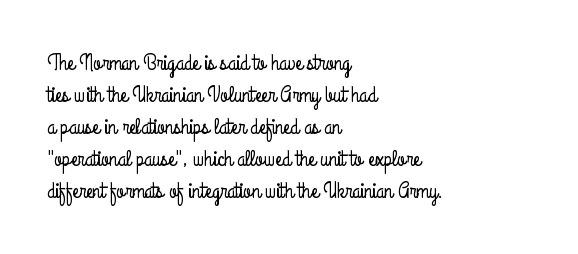
{"underline": "no", "align": "left", "line_spacing": "normal", "line_spacing_ratio": 1.39, "letter_spacing": "normal", "letter_spacing_em": 0.0, "glyph_px": 23}
